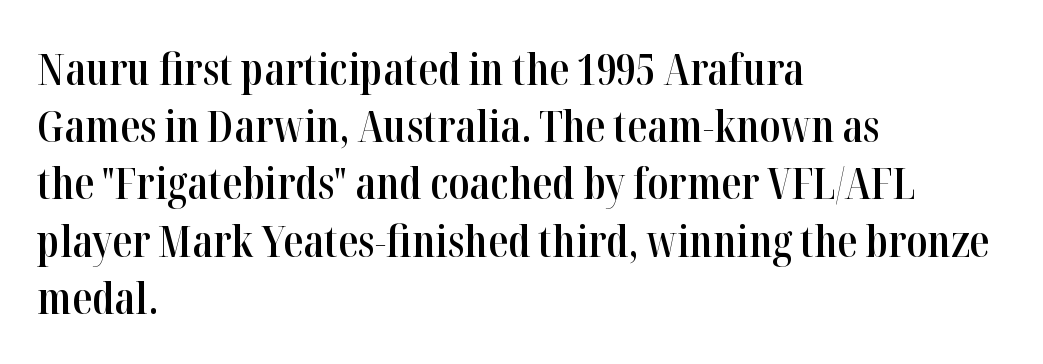
This block has exactly the height ordinary leading produces. Inter-character spacing is left at the font's built-in metrics. Proportional: the letters do not fall into vertical columns. This is moderately heavy type, rendered in semibold.
